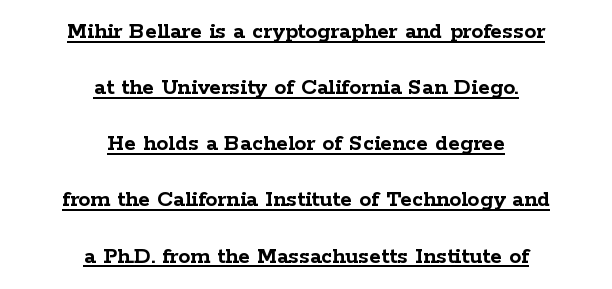
{"italic": "no", "bold": "yes", "underline": "yes", "align": "center", "line_spacing": "loose", "line_spacing_ratio": 2.34, "letter_spacing": "normal", "letter_spacing_em": 0.0, "glyph_px": 24}
